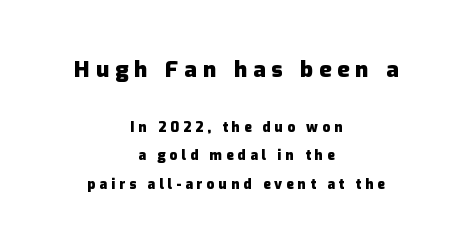
{"italic": "no", "bold": "yes", "underline": "no", "align": "center", "line_spacing": "loose", "line_spacing_ratio": 2.05, "letter_spacing": "wide", "letter_spacing_em": 0.28, "larger_block": "first", "size_ratio": 1.57, "glyph_px": 22}
